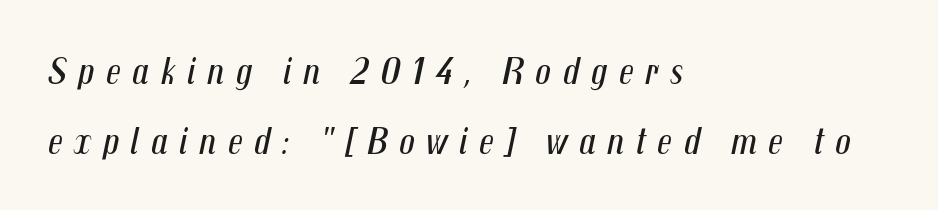
The image shows 39 px regular-weight, condensed type, italic (leaning right); set left-aligned, line spacing 1.8x, unusually wide letter spacing (+0.29 em), not underlined; medium stroke contrast and a medium x-height.
